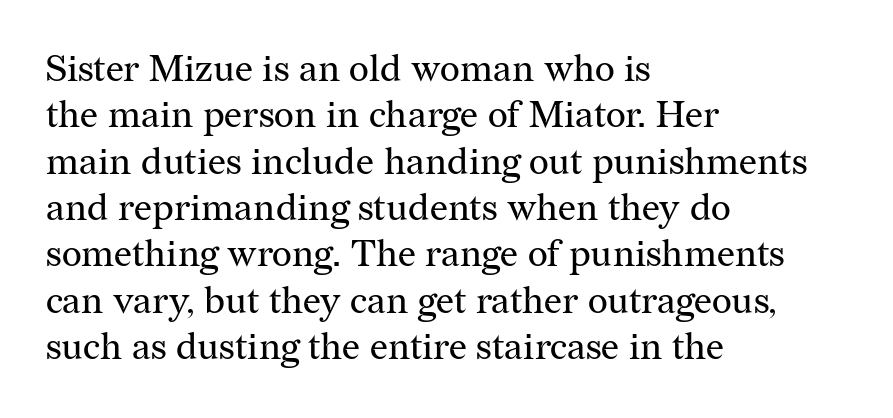
The image shows 38 px regular-weight serif type, upright; set left-aligned, line spacing 1.22x, normal letter spacing, not underlined; medium stroke contrast and a medium x-height.
